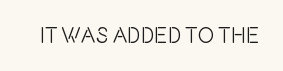
The image shows 22 px text type, upright; set normal letter spacing, not underlined.
